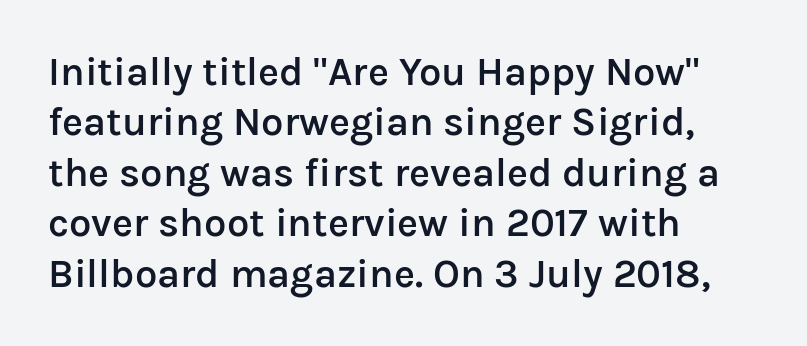
The lettering holds an erect, upright posture throughout. A bit beefed up — I'd call it semibold rather than bold. Examine the stroke ends and you'll find no serifs. Interline gaps are of average width in this sample.
